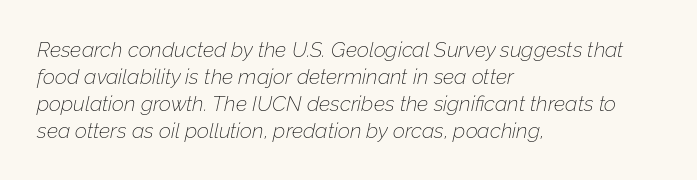
The image shows 21 px text type, italic (leaning right); set left-aligned, normal line spacing (1.28x), normal letter spacing, not underlined.
